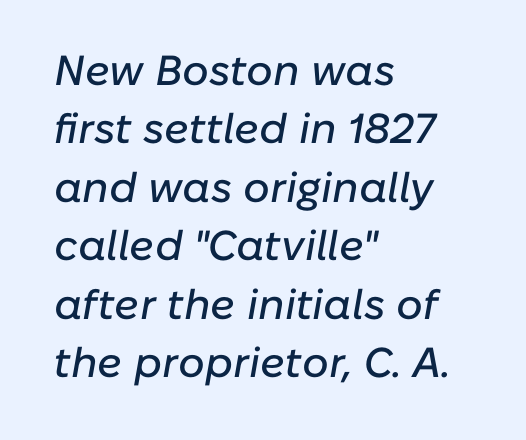
Characters are canted at an angle relative to the baseline's perpendicular. The designer left line spacing at the default. Characters follow at the spacing the type designer built in. The area under the type is left untouched.
